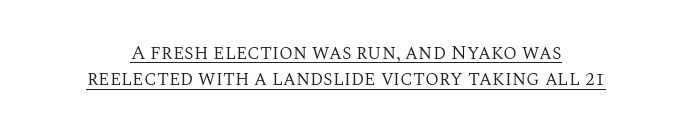
The image shows 20 px text type, upright; set centered, normal line spacing (1.31x), normal letter spacing, underlined.
